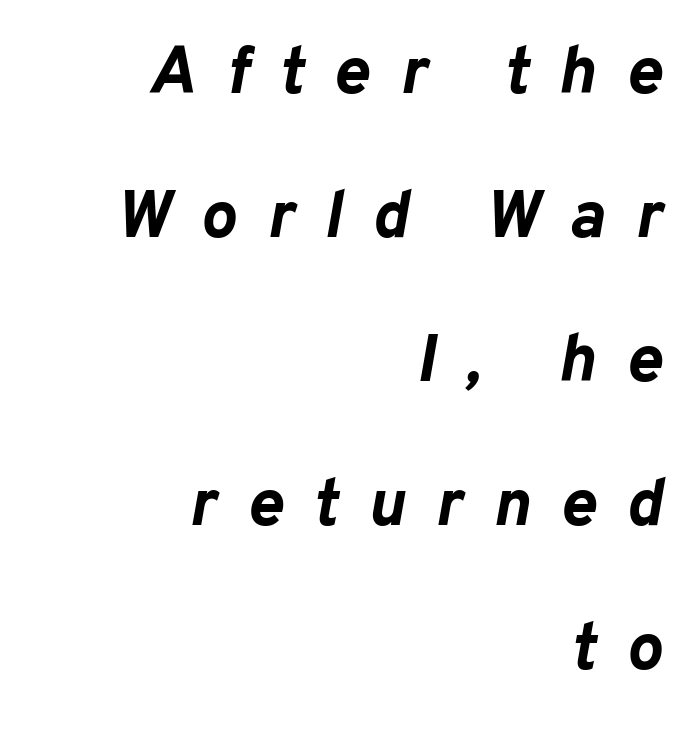
{"italic": "yes", "lean": "right", "slant_degrees": 10, "bold": "yes", "weight": "bold", "width": "normal", "stroke_contrast": "low", "x_height": "medium", "monospaced": "no", "underline": "no", "align": "right", "line_spacing": "loose", "line_spacing_ratio": 2.15, "letter_spacing": "wide", "letter_spacing_em": 0.45, "glyph_px": 67}
